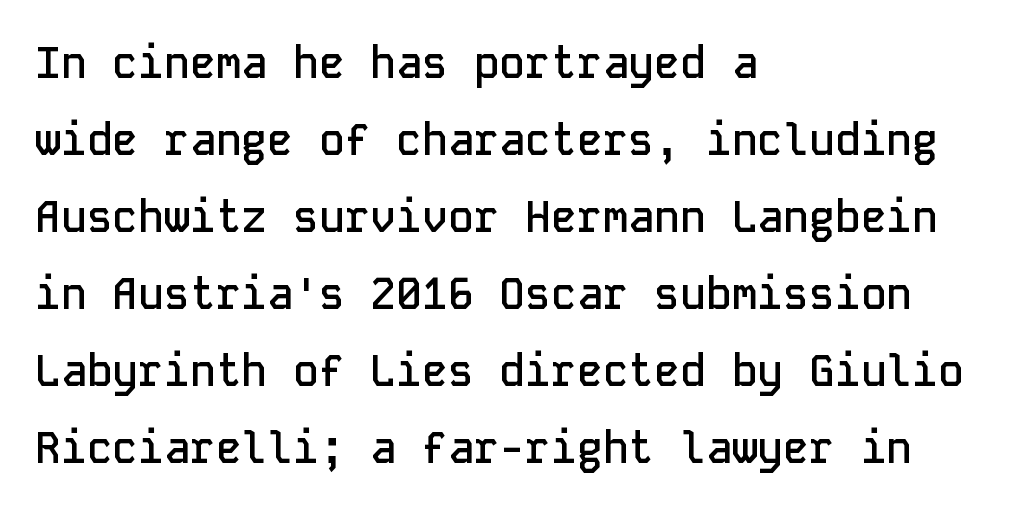
This rendering uses left alignment, leaving the right contour irregular. A somewhat darkened texture: the type is semibold rather than bold. The glyphs in this specimen are sans serif. Spacing verdict: monospaced, one width for all characters.
